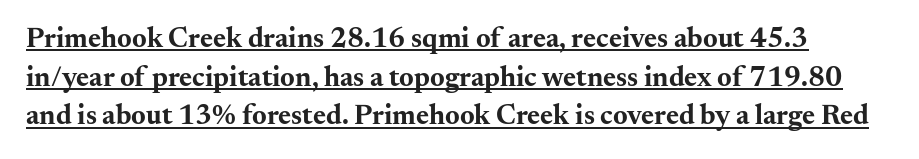
These lines are rendered in a variable-pitch font. Rendered with straight, roman letterforms. Quick note: underline on. A typesetter would label this face a serif. Letter spacing: default.
